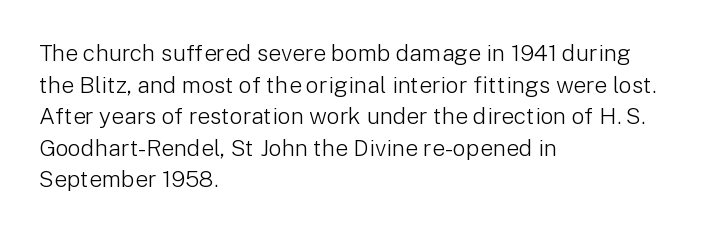
The image shows 23 px text type, upright; set left-aligned, normal line spacing (1.37x), normal letter spacing, not underlined.
